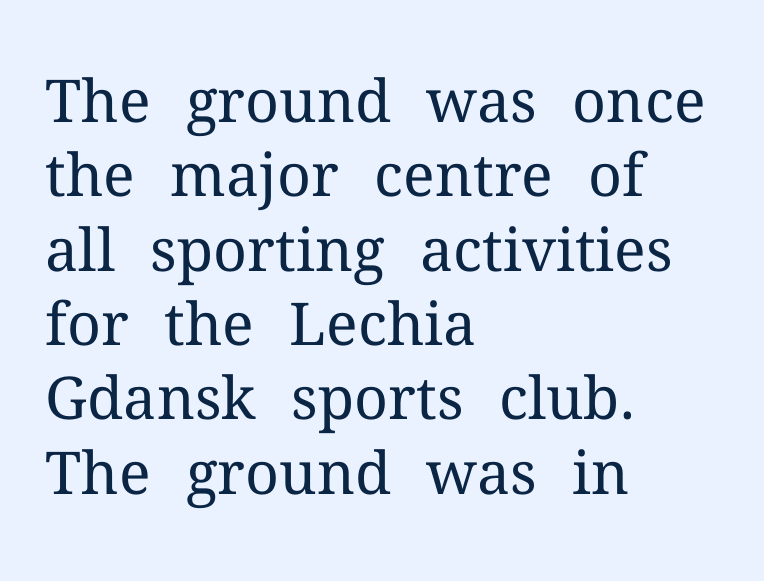
{"serif": "yes", "italic": "no", "bold": "no", "weight": "regular", "width": "normal", "stroke_contrast": "medium", "x_height": "medium", "monospaced": "no", "underline": "no", "align": "left", "line_spacing": "normal", "line_spacing_ratio": 1.26, "letter_spacing": "normal", "letter_spacing_em": 0.0, "glyph_px": 59}
